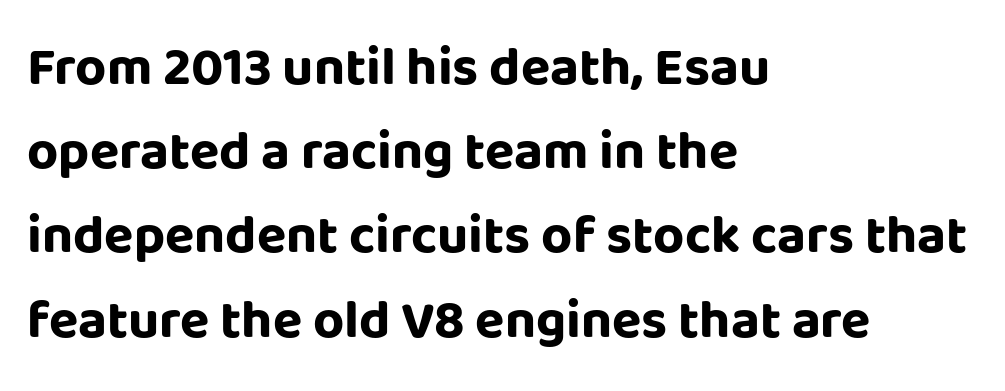
Q: Is the text bold? A: Yes.
Q: Is the text italic (slanted)? A: No, it is upright.
Q: Is the typeface a serif or a sans-serif typeface? A: Sans-serif.
Q: Is the text underlined? A: No.
Q: How is the paragraph aligned? A: Left-aligned.
Q: Is the spacing between letters normal or unusually wide? A: Normal.
Q: Is the spacing between lines tight, normal or loose? A: Normal.
Q: Width (condensed, normal, or wide)? A: Normal.
Q: Stroke contrast? A: Low.
Q: x-height? A: Large.
Q: Monospaced? A: No.
